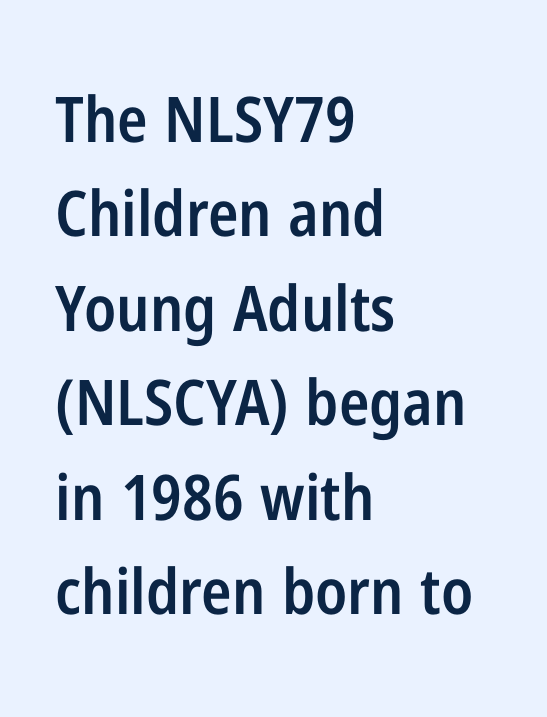
A typesetter would call this proportional, since set widths differ per character. The baseline area is clear. When letters stand straight like this, we call the style roman or upright. Quick note: interline space is typical. These lines are set flush left with a ragged right edge. The face used here is rendered with its standard letterfit.
